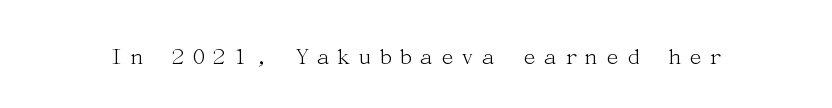
{"italic": "no", "bold": "no", "underline": "no", "letter_spacing": "wide", "letter_spacing_em": 0.24, "glyph_px": 25}
